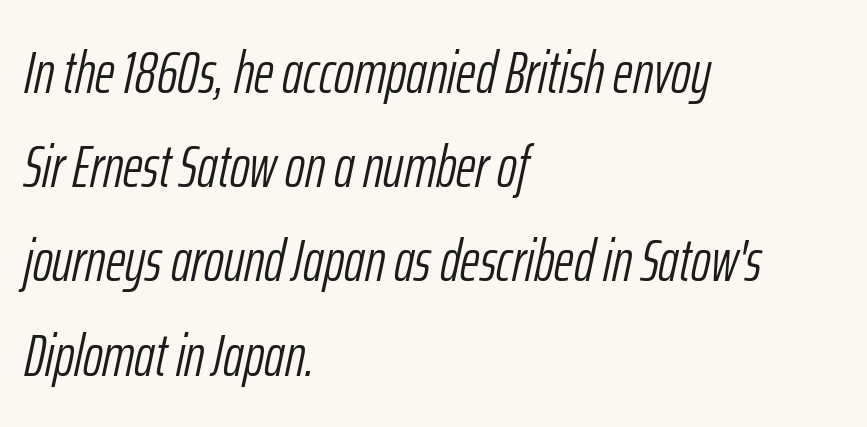
The image shows 60 px light, condensed type, italic (leaning right); set left-aligned, normal line spacing (1.57x), normal letter spacing, not underlined; low stroke contrast and a medium x-height.
